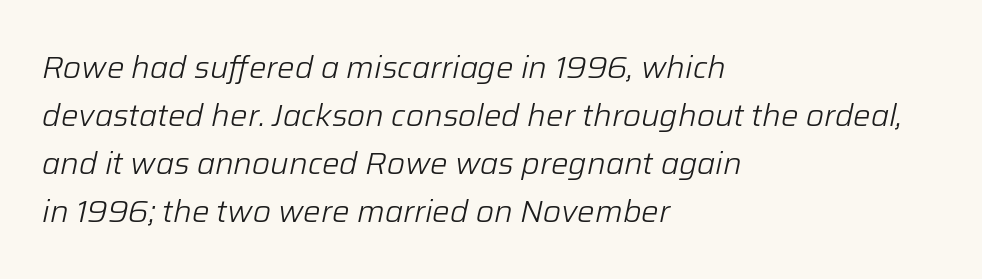
{"italic": "yes", "lean": "right", "slant_degrees": 12, "bold": "no", "weight": "light", "width": "normal", "stroke_contrast": "low", "x_height": "medium", "monospaced": "no", "underline": "no", "align": "left", "line_spacing": "normal", "line_spacing_ratio": 1.55, "letter_spacing": "normal", "letter_spacing_em": 0.0, "glyph_px": 31}
